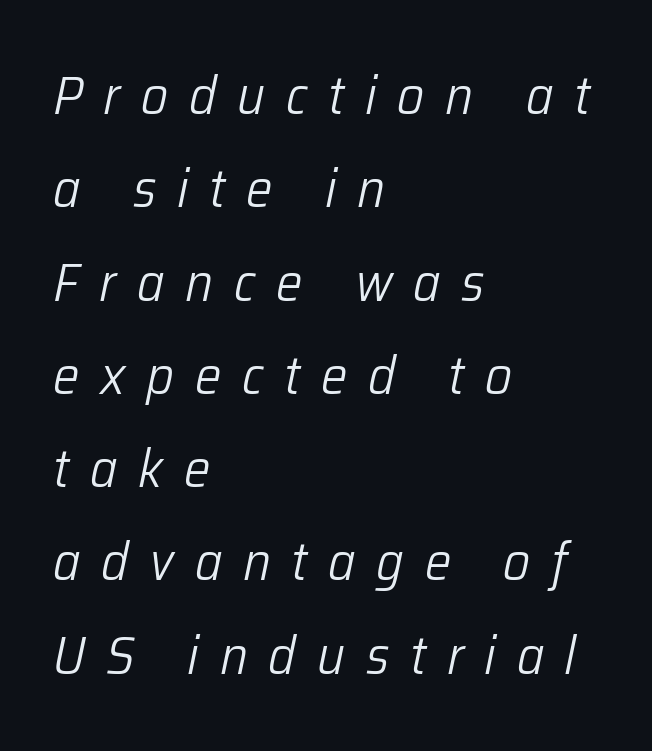
Italic? Definitely — the glyphs are oblique. Stroke thickness stays within the range of a standard reading face or lighter. Someone cranked the tracking dial way up on this one. Decoration check: the copy has no underline.
